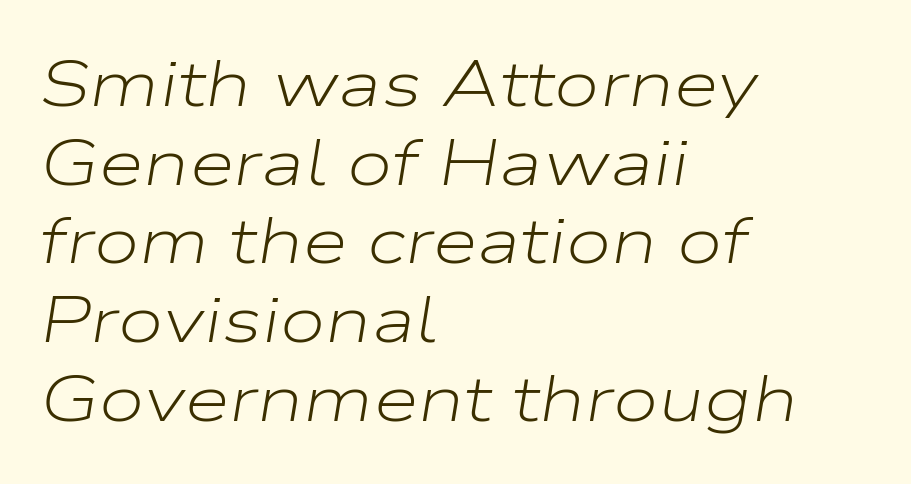
Q: Is the text bold? A: No.
Q: Is the text italic (slanted)? A: Yes, it leans right by about 9 degrees.
Q: Is the text underlined? A: No.
Q: How is the paragraph aligned? A: Left-aligned.
Q: Is the spacing between letters normal or unusually wide? A: Normal.
Q: Width (condensed, normal, or wide)? A: Wide.
Q: Stroke contrast? A: Low.
Q: x-height? A: Medium.
Q: Monospaced? A: No.
